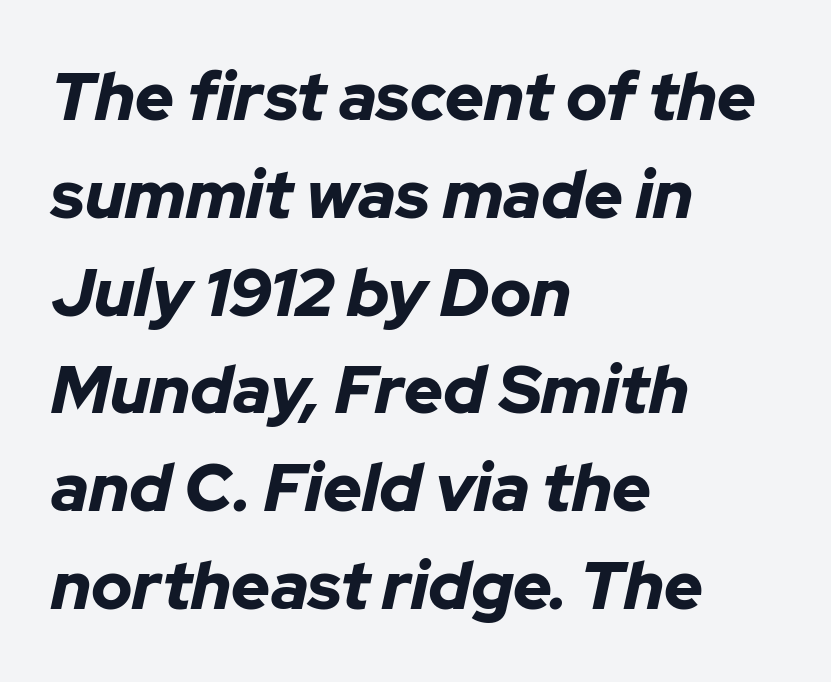
Q: Is the text bold? A: Yes.
Q: Is the text italic (slanted)? A: Yes, it leans right by about 12 degrees.
Q: Is the text underlined? A: No.
Q: How is the paragraph aligned? A: Left-aligned.
Q: Is the spacing between letters normal or unusually wide? A: Normal.
Q: Is the spacing between lines tight, normal or loose? A: Normal.
Q: Width (condensed, normal, or wide)? A: Normal.
Q: Stroke contrast? A: Low.
Q: x-height? A: Medium.
Q: Monospaced? A: No.
